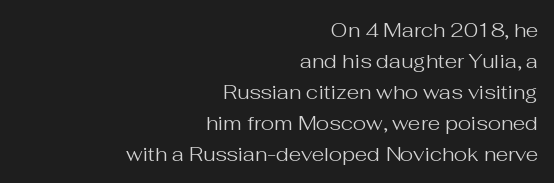
Q: Is the text bold? A: No.
Q: Is the text italic (slanted)? A: No, it is upright.
Q: Is the text underlined? A: No.
Q: How is the paragraph aligned? A: Right-aligned.
Q: Is the spacing between letters normal or unusually wide? A: Normal.
Q: Is the spacing between lines tight, normal or loose? A: Normal.
